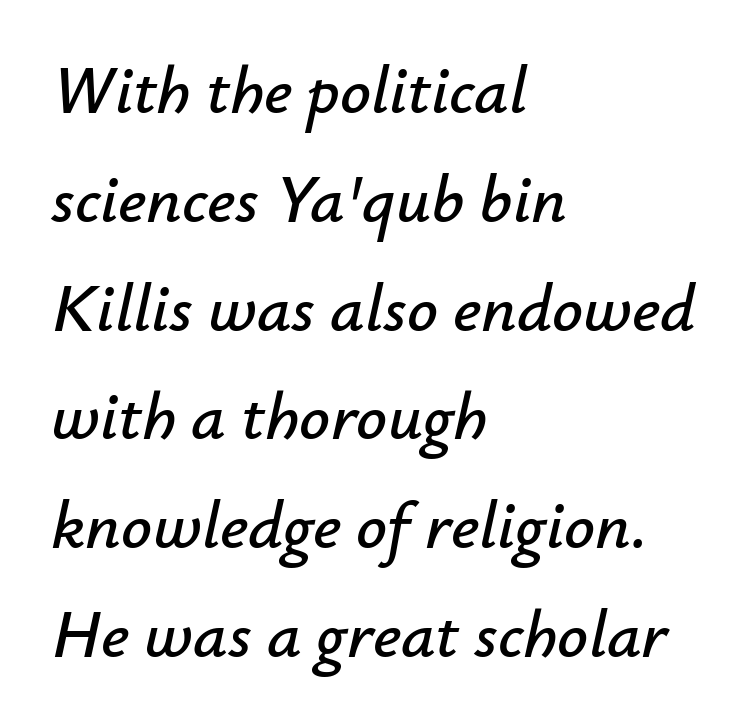
Q: Is the text italic (slanted)? A: Yes, it leans right by about 12 degrees.
Q: Is the text underlined? A: No.
Q: How is the paragraph aligned? A: Left-aligned.
Q: Is the spacing between letters normal or unusually wide? A: Normal.
Q: Is the spacing between lines tight, normal or loose? A: Normal.
Q: Width (condensed, normal, or wide)? A: Normal.
Q: Stroke contrast? A: Low.
Q: x-height? A: Small.
Q: Monospaced? A: No.
